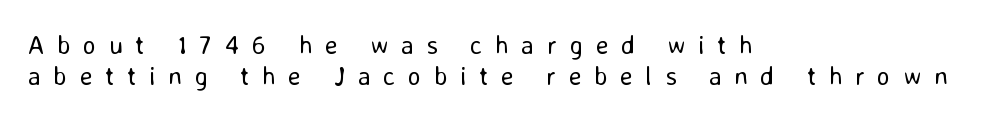
These lines stack with their left ends in a neat column. Weight: regular or lighter. Glyph-to-glyph distance is far greater than everyday printed text. The specimen reads as upright at a glance.
